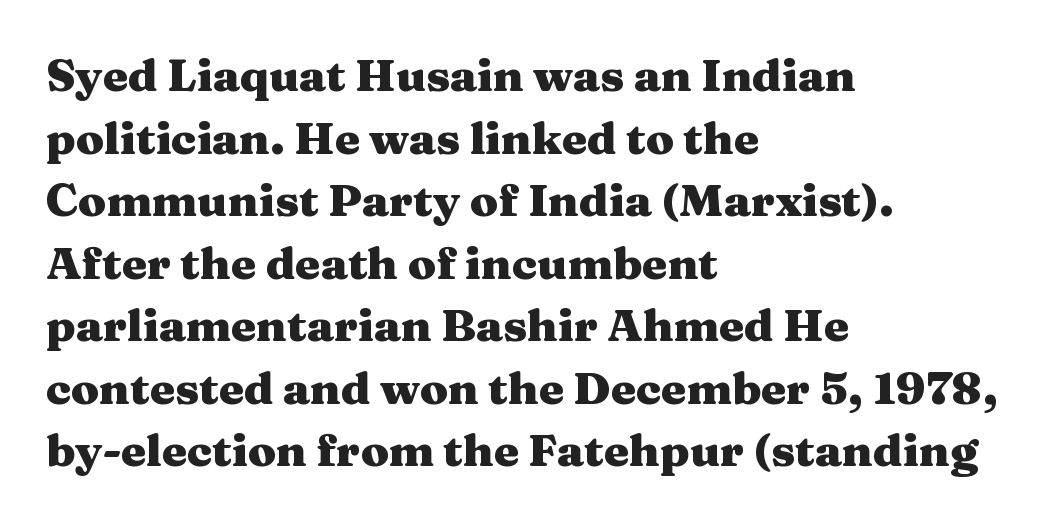
Notice how the stems are strictly vertical — no italics here. Letter spacing: default. Bare-footed words on every line. How heavy is the stroke? Heavy — this is a bold.
